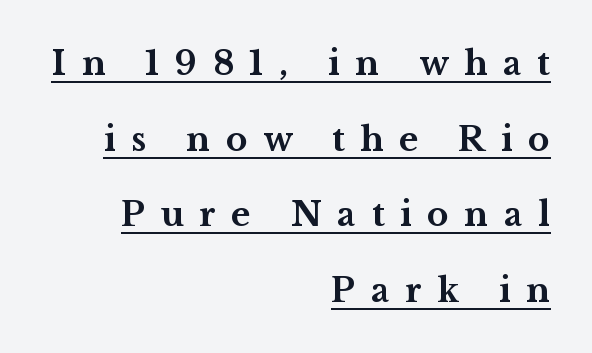
Q: Is the text bold? A: Yes.
Q: Is the text italic (slanted)? A: No, it is upright.
Q: Is the typeface a serif or a sans-serif typeface? A: Serif.
Q: Is the text underlined? A: Yes.
Q: How is the paragraph aligned? A: Right-aligned.
Q: Is the spacing between letters normal or unusually wide? A: Unusually wide.
Q: Is the spacing between lines tight, normal or loose? A: Loose.
Q: Width (condensed, normal, or wide)? A: Wide.
Q: Stroke contrast? A: Medium.
Q: x-height? A: Medium.
Q: Monospaced? A: No.
